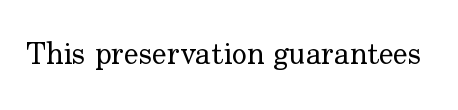
{"serif": "yes", "italic": "no", "bold": "no", "weight": "regular", "width": "normal", "stroke_contrast": "low", "x_height": "small", "monospaced": "no", "underline": "no", "letter_spacing": "normal", "letter_spacing_em": 0.0, "glyph_px": 31}
